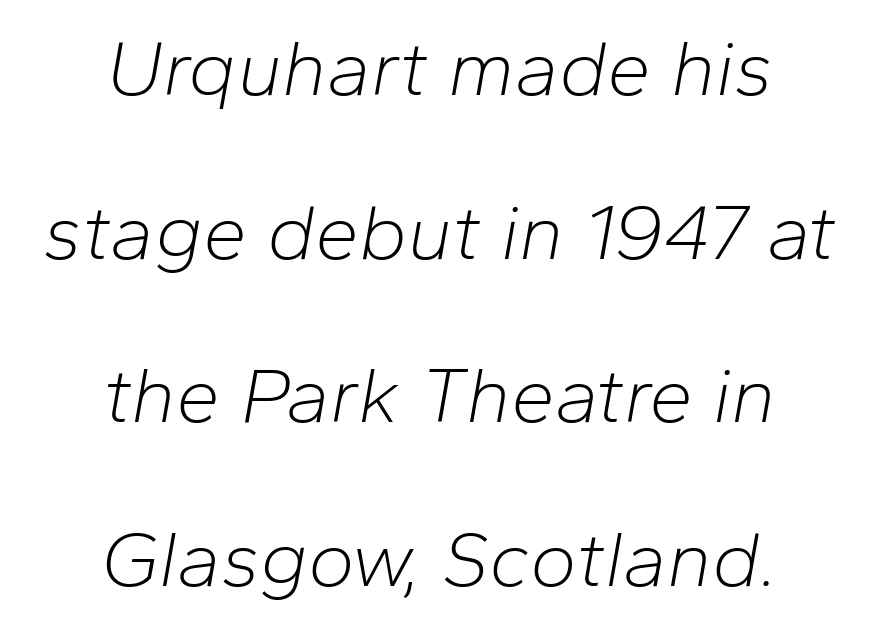
{"italic": "yes", "lean": "right", "slant_degrees": 10, "bold": "no", "weight": "light", "width": "normal", "stroke_contrast": "low", "x_height": "medium", "monospaced": "no", "underline": "no", "align": "center", "line_spacing": "loose", "line_spacing_ratio": 2.07, "letter_spacing": "normal", "letter_spacing_em": 0.0, "glyph_px": 79}
